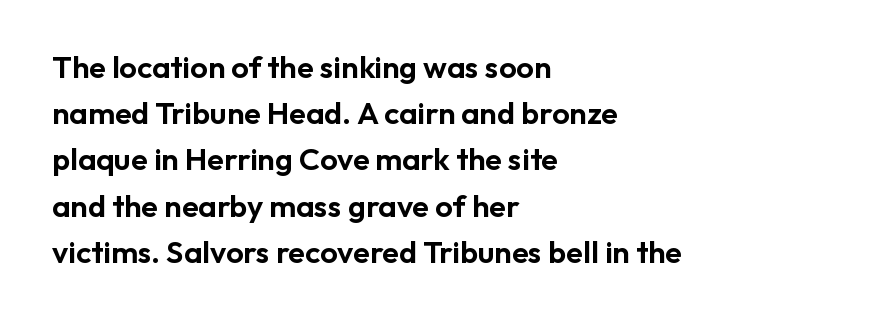
Q: Is the text italic (slanted)? A: No, it is upright.
Q: Is the typeface a serif or a sans-serif typeface? A: Sans-serif.
Q: Is the text underlined? A: No.
Q: How is the paragraph aligned? A: Left-aligned.
Q: Is the spacing between letters normal or unusually wide? A: Normal.
Q: Is the spacing between lines tight, normal or loose? A: Normal.
Q: Width (condensed, normal, or wide)? A: Normal.
Q: Stroke contrast? A: Low.
Q: x-height? A: Medium.
Q: Monospaced? A: No.
